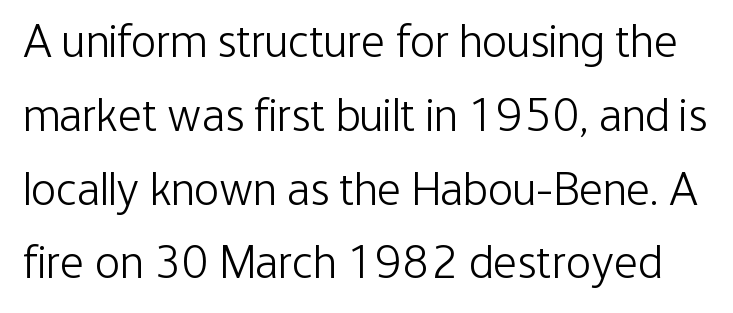
{"serif": "no", "italic": "no", "bold": "no", "weight": "light", "width": "condensed", "stroke_contrast": "low", "x_height": "medium", "monospaced": "no", "underline": "no", "line_spacing": "normal", "line_spacing_ratio": 1.57, "letter_spacing": "normal", "letter_spacing_em": 0.0, "glyph_px": 47}
